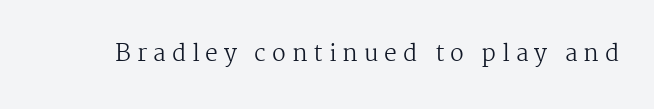
{"italic": "no", "bold": "no", "underline": "no", "letter_spacing": "wide", "letter_spacing_em": 0.26, "glyph_px": 23}
